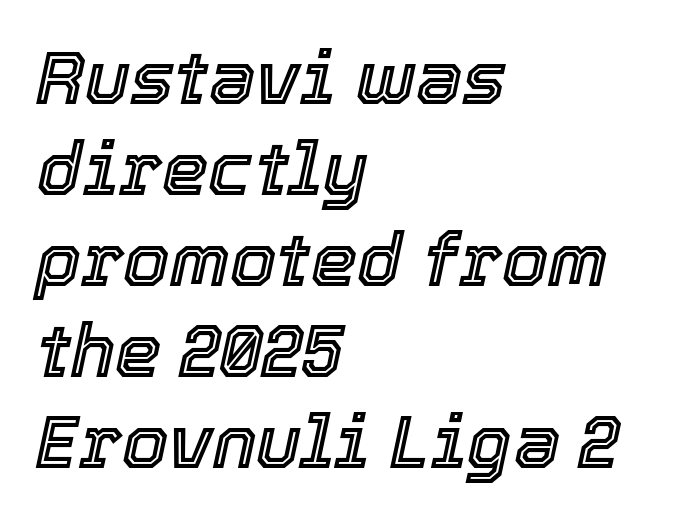
The paragraph shown leans on its left margin. An italicized treatment has been applied to the whole sample. Spacing between characters is what you'd get straight out of the box. The specimen omits any rule beneath the text block's lines. Proportional: the letters do not fall into vertical columns.
